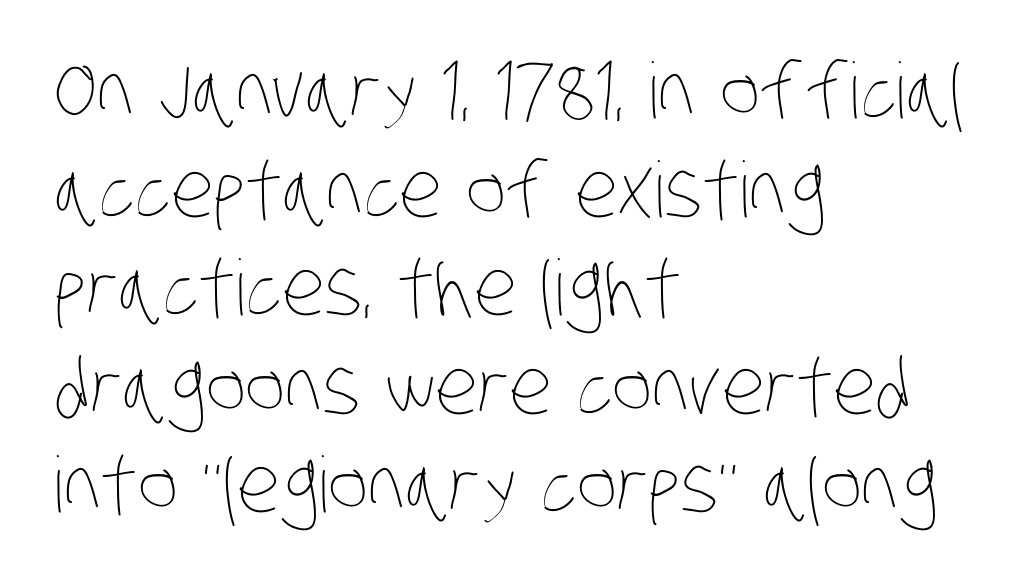
The lines are quadded left. Beneath every word, the page is bare. No extra ink here — the face is not bold. The space between consecutive lines is moderate. You could call the tracking neutral — neither tight nor loose. A typesetter would call this proportional, since set widths differ per character.
